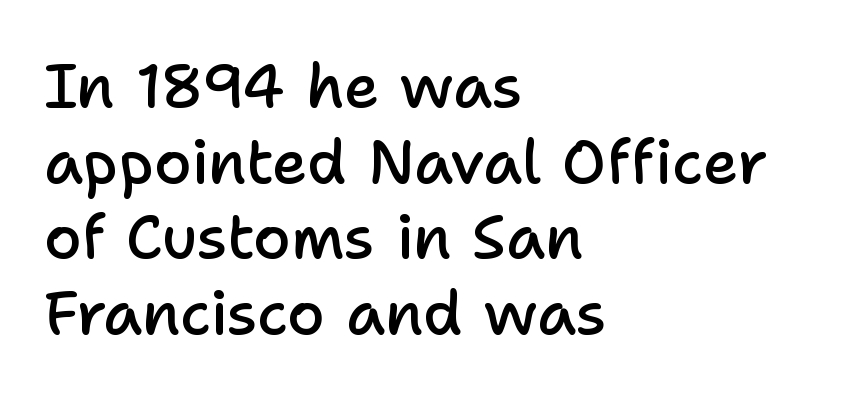
{"serif": "no", "italic": "no", "bold": "semi", "weight": "semibold", "width": "normal", "stroke_contrast": "low", "x_height": "medium", "monospaced": "no", "underline": "no", "align": "left", "line_spacing_ratio": 1.24, "letter_spacing": "normal", "letter_spacing_em": 0.0, "glyph_px": 61}
